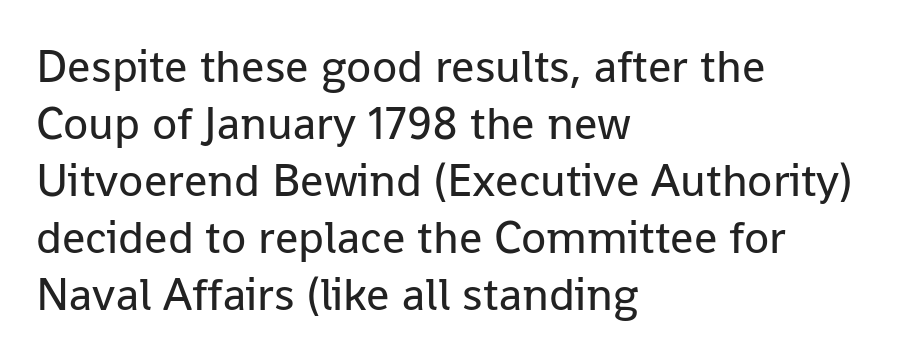
On a weight scale, this lands at 450 or below. Ascenders rise straight up at ninety degrees. Caption: multi-line text, flush left, ragged right. Here the designer chose a conventional face with non-uniform glyph widths. The characters display no serif detailing; their extremities are plain.
